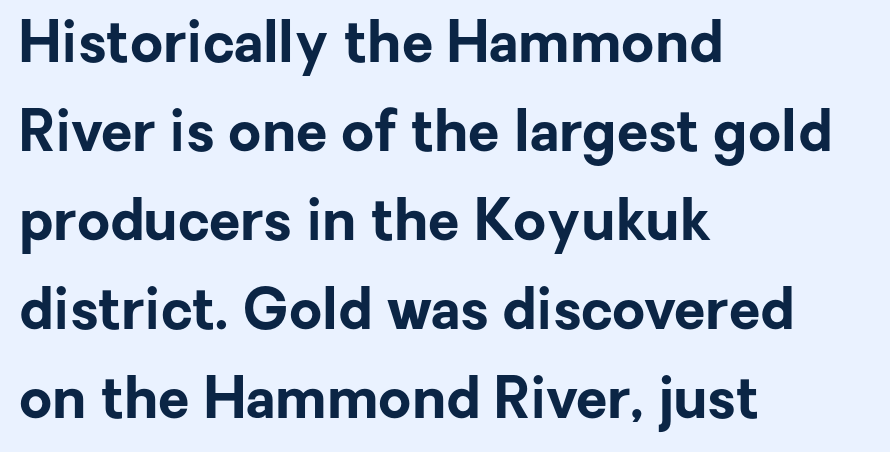
Observe the ordinary spacing: letters are neighbours, not strangers. The paragraph has a hard left edge and a soft right edge. Chunky letters — that's bold for sure. Style check: upright. The words here are not underlined. Does the type have serifs? No, each stem ends abruptly.
